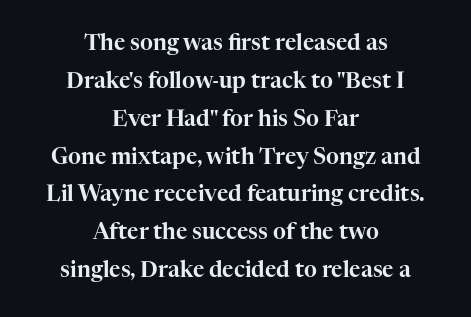
{"italic": "no", "underline": "no", "align": "center", "line_spacing_ratio": 1.72, "letter_spacing": "normal", "letter_spacing_em": 0.0, "glyph_px": 22}
